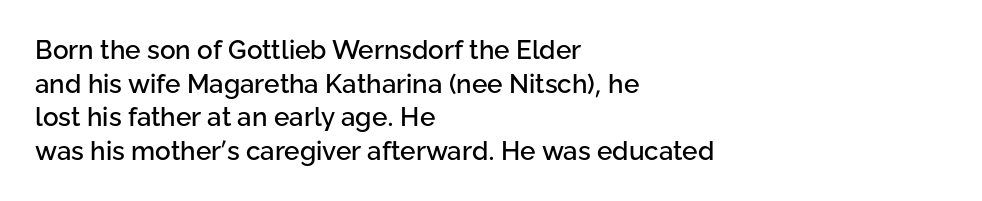
{"italic": "no", "underline": "no", "align": "left", "line_spacing": "normal", "line_spacing_ratio": 1.29, "letter_spacing": "normal", "letter_spacing_em": 0.0, "glyph_px": 26}
